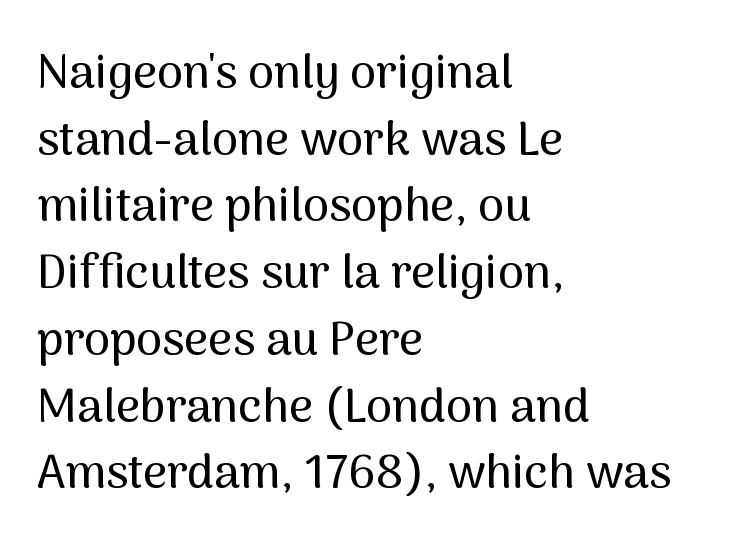
{"serif": "no", "italic": "no", "width": "normal", "stroke_contrast": "medium", "x_height": "medium", "monospaced": "no", "underline": "no", "align": "left", "line_spacing": "normal", "line_spacing_ratio": 1.42, "letter_spacing": "normal", "letter_spacing_em": 0.0, "glyph_px": 47}
